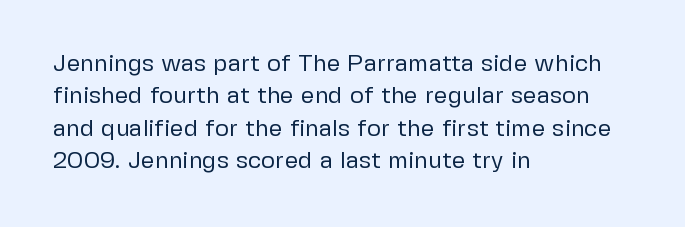
The image shows 24 px text type, upright; set left-aligned, normal line spacing (1.35x), normal letter spacing, not underlined.
